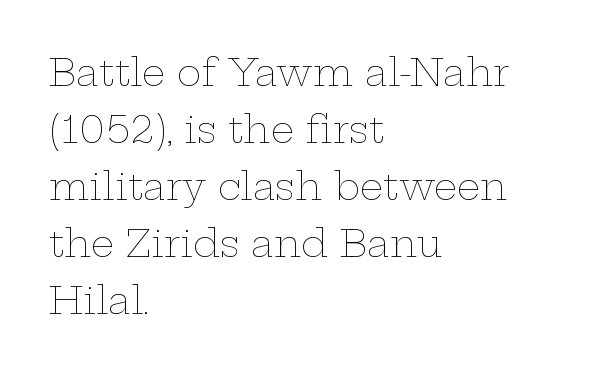
These lines are rendered in a variable-pitch font. The horizontal fit of the characters is conventional and even. Evenly set lines give the paragraph a standard silhouette. These lines were composed using upright roman letters.
